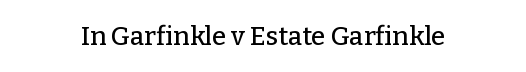
Is there any slant? The stems are plumb. Descenders are the only things crossing below the line. The line texture is even and compact thanks to regular tracking.
